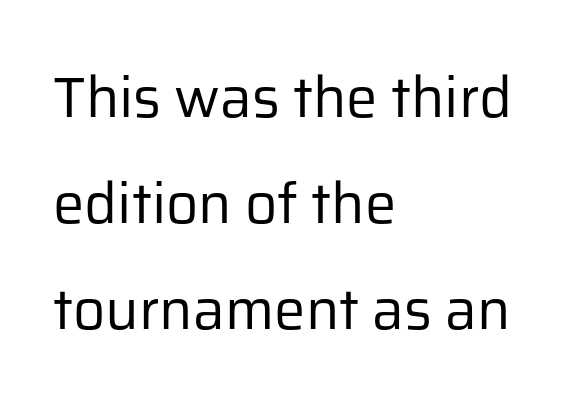
The image shows 56 px regular-weight sans-serif type, upright; set left-aligned, line spacing 1.89x, normal letter spacing, not underlined; low stroke contrast and a medium x-height.
